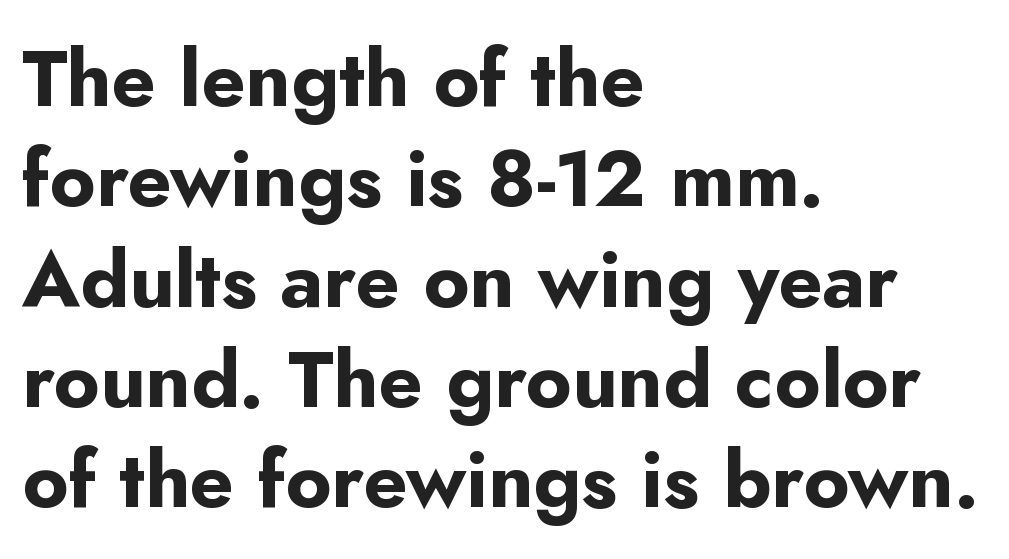
The image shows 79 px bold sans-serif type, upright; set left-aligned, normal line spacing (1.27x), normal letter spacing, not underlined; low stroke contrast and a small x-height.
